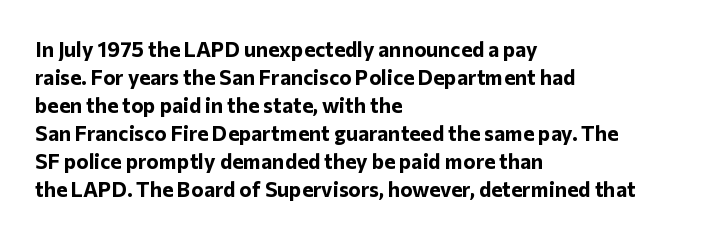
The image shows 21 px bold type, upright; set left-aligned, normal line spacing (1.33x), normal letter spacing, not underlined.
